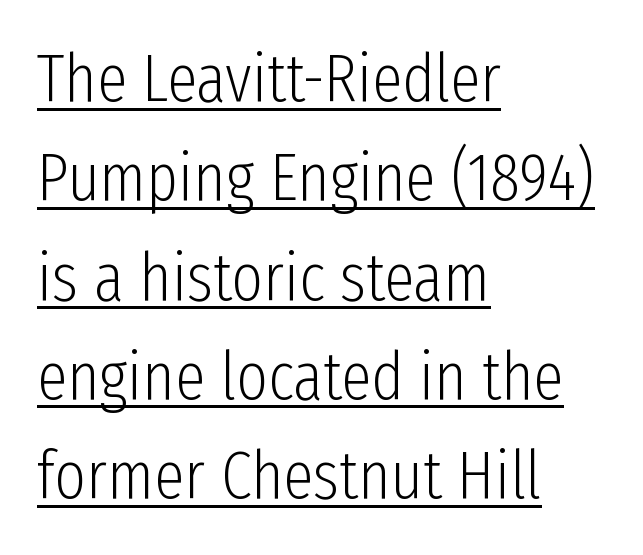
{"serif": "no", "italic": "no", "bold": "no", "weight": "light", "width": "condensed", "stroke_contrast": "low", "x_height": "medium", "monospaced": "no", "underline": "yes", "align": "left", "line_spacing": "normal", "line_spacing_ratio": 1.46, "letter_spacing": "normal", "letter_spacing_em": 0.0, "glyph_px": 68}
